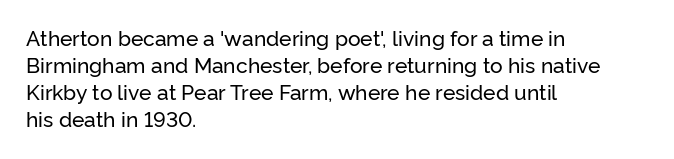
The image shows 21 px text type, upright; set left-aligned, normal line spacing (1.29x), normal letter spacing, not underlined.
